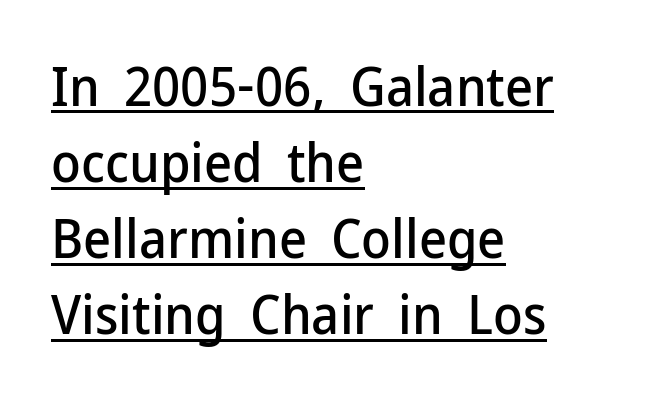
{"serif": "no", "italic": "no", "width": "normal", "stroke_contrast": "low", "x_height": "medium", "monospaced": "no", "underline": "yes", "align": "left", "line_spacing": "normal", "line_spacing_ratio": 1.41, "letter_spacing": "normal", "letter_spacing_em": 0.0, "glyph_px": 54}
